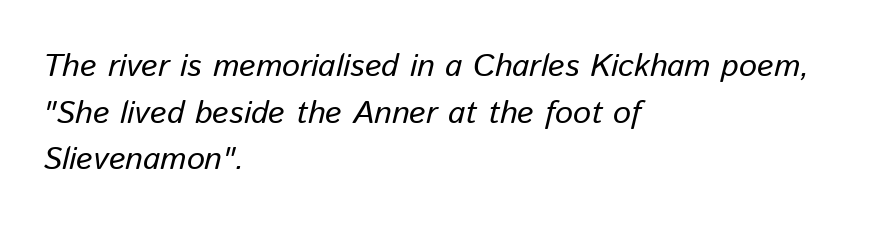
The image shows 32 px regular-weight type, italic (leaning right); set left-aligned, normal line spacing (1.46x), normal letter spacing, not underlined; low stroke contrast and a medium x-height.
